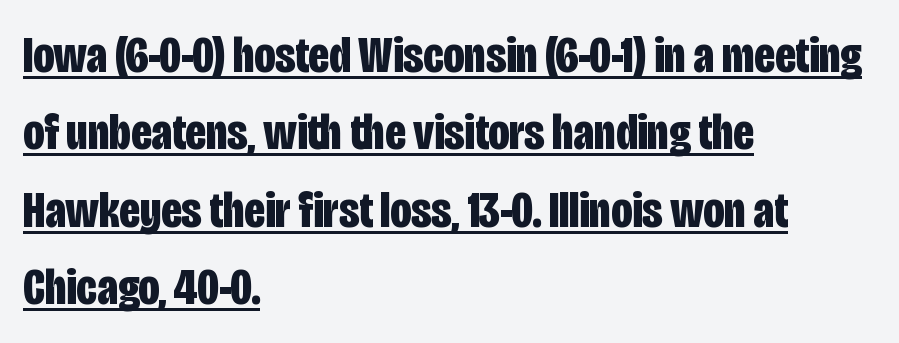
The image shows 52 px bold, condensed sans-serif type, upright; set left-aligned, normal line spacing (1.49x), normal letter spacing, underlined; low stroke contrast and a large x-height.
